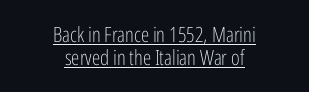
Q: Is the text bold? A: No.
Q: Is the text italic (slanted)? A: No, it is upright.
Q: Is the text underlined? A: Yes.
Q: How is the paragraph aligned? A: Centered.
Q: Is the spacing between letters normal or unusually wide? A: Normal.
Q: Is the spacing between lines tight, normal or loose? A: Tight.
